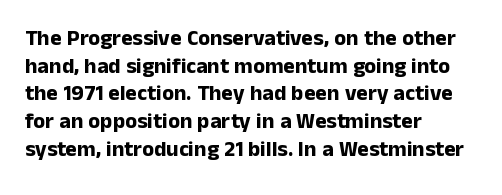
{"italic": "no", "bold": "yes", "underline": "no", "align": "left", "line_spacing": "normal", "line_spacing_ratio": 1.26, "letter_spacing": "normal", "letter_spacing_em": 0.0, "glyph_px": 22}
